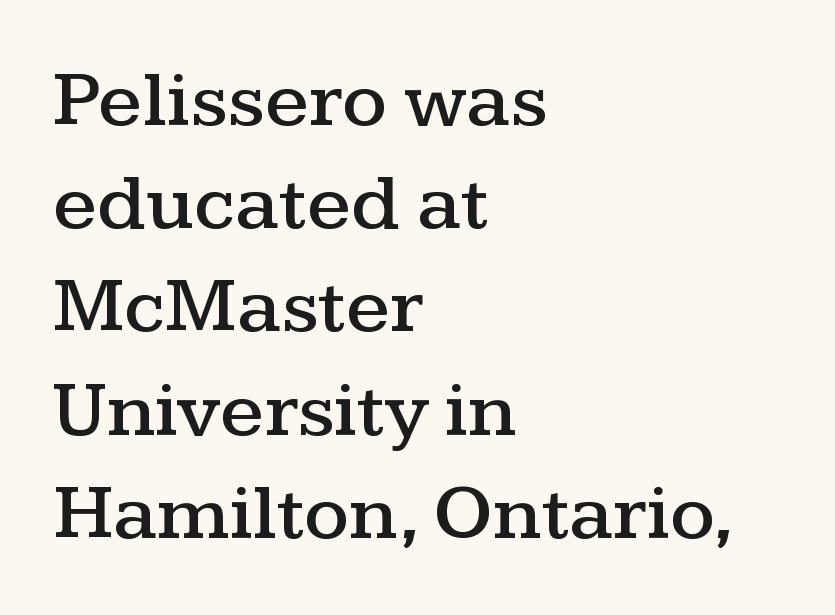
{"serif": "yes", "italic": "no", "width": "wide", "stroke_contrast": "medium", "x_height": "medium", "monospaced": "no", "underline": "no", "align": "left", "line_spacing": "normal", "line_spacing_ratio": 1.29, "letter_spacing": "normal", "letter_spacing_em": 0.0, "glyph_px": 80}
